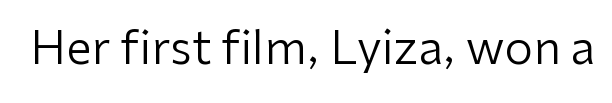
The image shows 46 px regular-weight sans-serif type, upright; set normal letter spacing, not underlined; low stroke contrast and a medium x-height.
